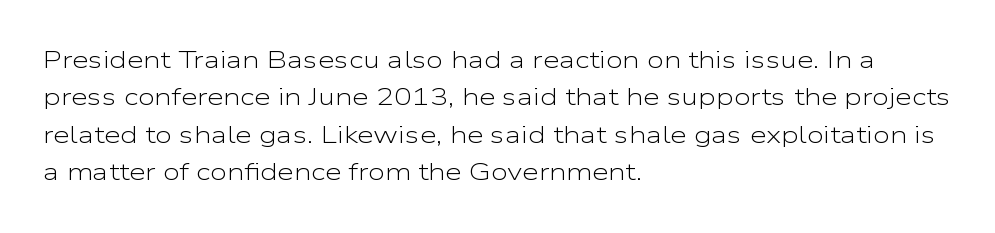
{"italic": "no", "bold": "no", "underline": "no", "align": "left", "line_spacing": "normal", "line_spacing_ratio": 1.56, "letter_spacing": "normal", "letter_spacing_em": 0.0, "glyph_px": 24}
